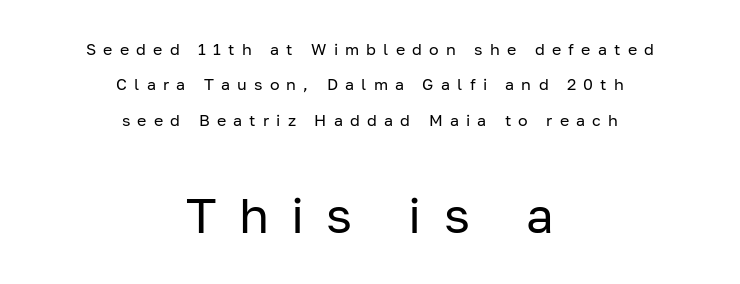
This sample has the flowing, uneven cadence of proportional lettering. This sample is center-justified, so both line endings float freely. Nope, not italic — everything's standing straight. Summary of weight: not heavy and not bold. Top chunk: small. Bottom chunk: large.
